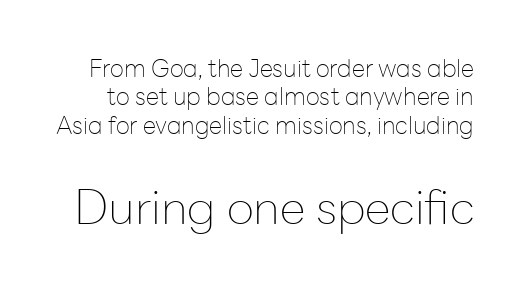
The image shows 47 px thin sans-serif type, upright; set line spacing 1.18x, normal letter spacing, not underlined; the second (bottom) block is 1.96x larger; low stroke contrast and a medium x-height.
